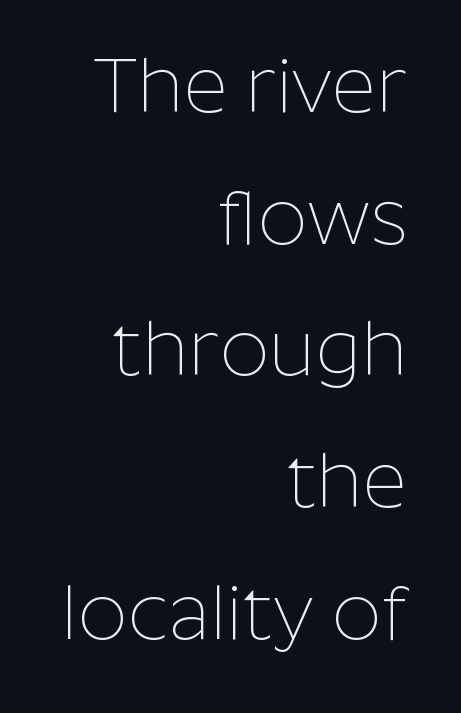
{"serif": "no", "italic": "no", "bold": "no", "weight": "thin", "width": "normal", "stroke_contrast": "low", "x_height": "medium", "monospaced": "no", "underline": "no", "align": "right", "line_spacing_ratio": 1.71, "letter_spacing": "normal", "letter_spacing_em": 0.0, "glyph_px": 77}
